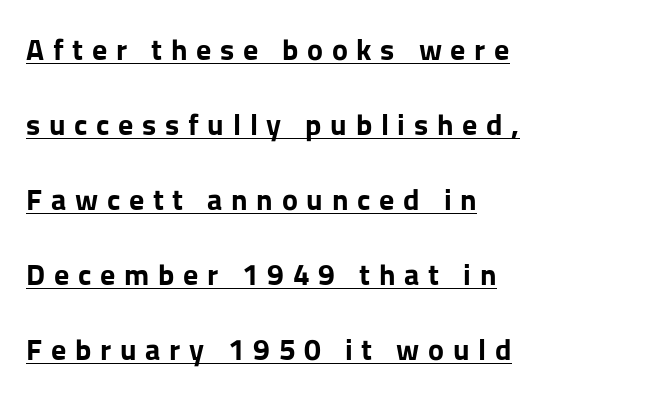
{"serif": "no", "italic": "no", "bold": "yes", "weight": "bold", "width": "normal", "stroke_contrast": "low", "x_height": "medium", "monospaced": "no", "underline": "yes", "align": "left", "line_spacing": "loose", "line_spacing_ratio": 2.5, "letter_spacing": "wide", "letter_spacing_em": 0.29, "glyph_px": 30}
